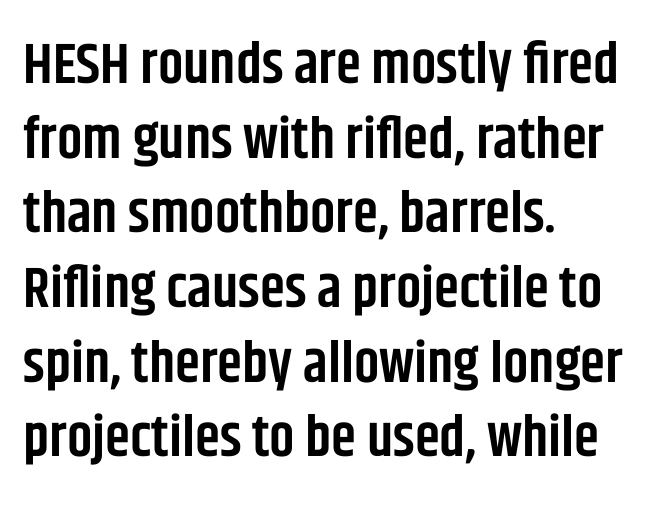
The image shows 57 px semibold, condensed sans-serif type, upright; set left-aligned, normal line spacing (1.31x), normal letter spacing, not underlined; low stroke contrast and a large x-height.
